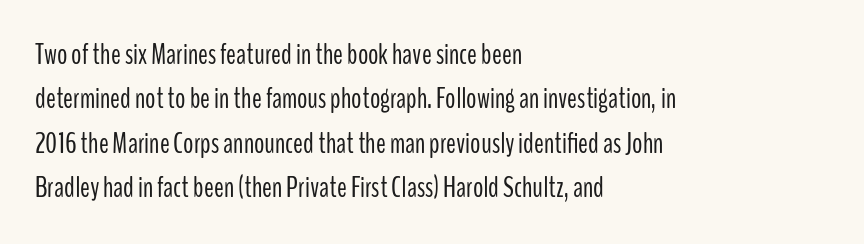
{"serif": "no", "italic": "no", "bold": "no", "weight": "light", "width": "condensed", "stroke_contrast": "low", "x_height": "medium", "monospaced": "no", "underline": "no", "align": "left", "line_spacing": "normal", "line_spacing_ratio": 1.53, "letter_spacing": "normal", "letter_spacing_em": 0.0, "glyph_px": 29}
